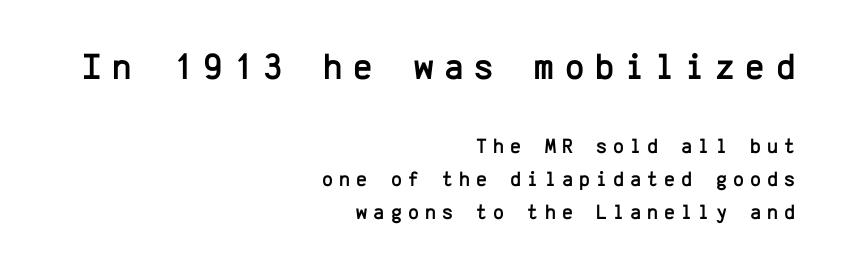
{"serif": "no", "italic": "no", "width": "normal", "stroke_contrast": "low", "x_height": "medium", "monospaced": "yes", "underline": "no", "align": "right", "line_spacing": "normal", "line_spacing_ratio": 1.58, "letter_spacing": "wide", "letter_spacing_em": 0.29, "larger_block": "first", "size_ratio": 1.76, "glyph_px": 37}
